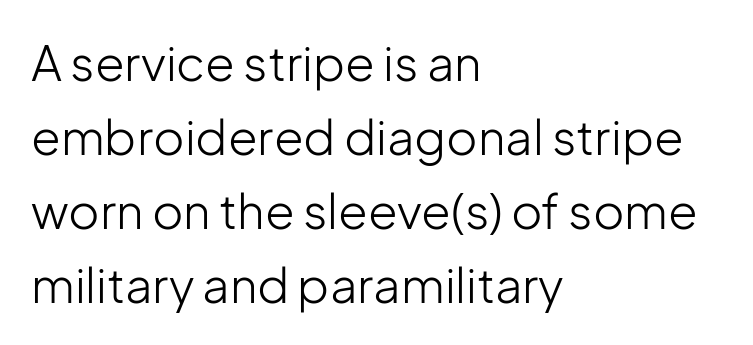
Q: Is the text bold? A: No.
Q: Is the text italic (slanted)? A: No, it is upright.
Q: Is the typeface a serif or a sans-serif typeface? A: Sans-serif.
Q: Is the text underlined? A: No.
Q: How is the paragraph aligned? A: Left-aligned.
Q: Is the spacing between letters normal or unusually wide? A: Normal.
Q: Is the spacing between lines tight, normal or loose? A: Normal.
Q: Width (condensed, normal, or wide)? A: Normal.
Q: Stroke contrast? A: Low.
Q: x-height? A: Medium.
Q: Monospaced? A: No.
